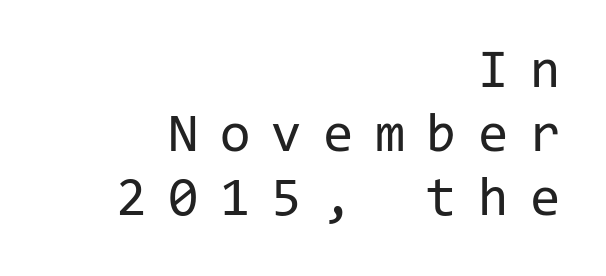
Q: Is the text bold? A: No.
Q: Is the text italic (slanted)? A: No, it is upright.
Q: Is the typeface a serif or a sans-serif typeface? A: Sans-serif.
Q: Is the text underlined? A: No.
Q: How is the paragraph aligned? A: Right-aligned.
Q: Is the spacing between letters normal or unusually wide? A: Unusually wide.
Q: Width (condensed, normal, or wide)? A: Normal.
Q: Stroke contrast? A: Low.
Q: x-height? A: Medium.
Q: Monospaced? A: Yes.
